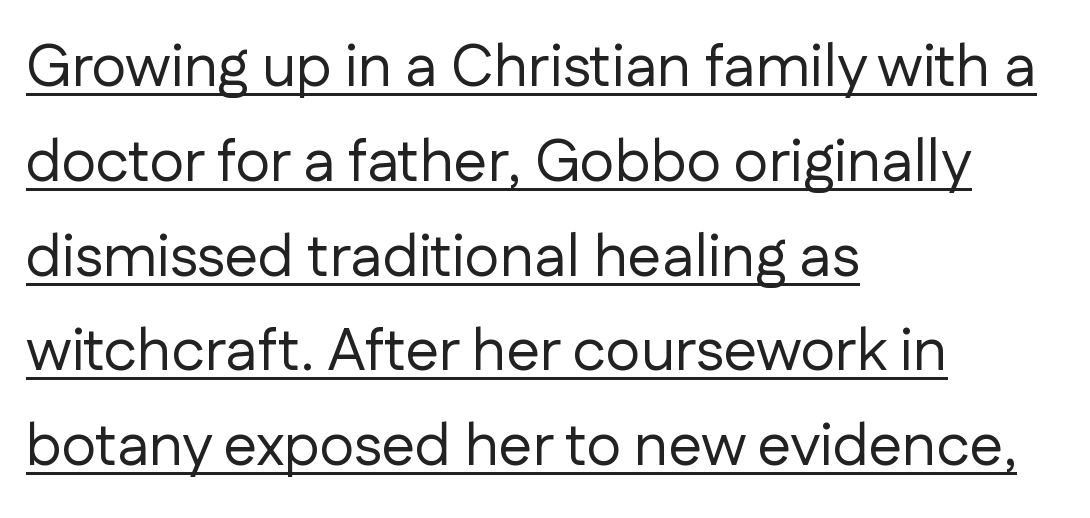
The image shows 60 px regular-weight sans-serif type, upright; set left-aligned, normal line spacing (1.58x), normal letter spacing, underlined; low stroke contrast and a medium x-height.
